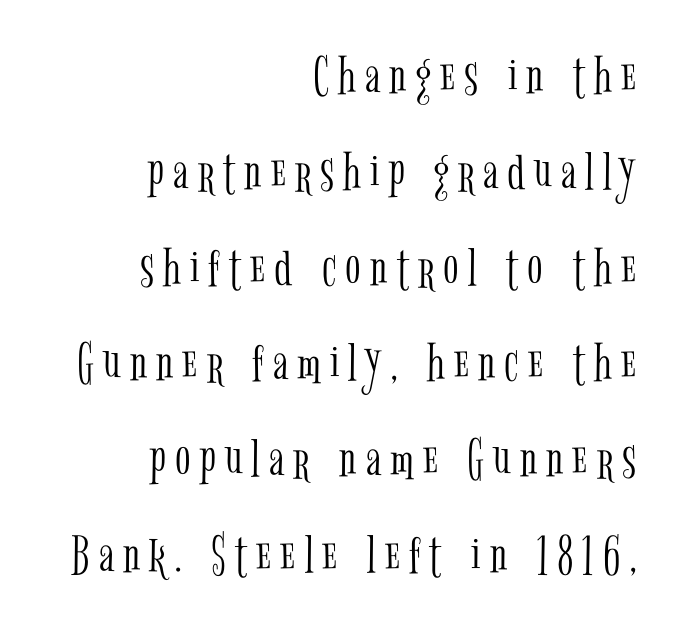
Unlike italic type, these characters show no tilt at all. You could not count columns in this text — the font is proportionally spaced. Lines of text with bare space underneath. The passage shown is typeset with a serif family. The paragraph has a hard right edge and a soft left edge.
